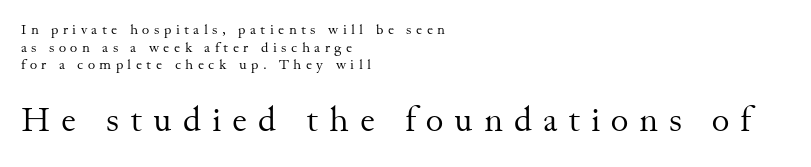
The passage shown is not bold in any degree. Upright lettering throughout. Display-style spreading of the glyphs; the letterfit is very open. Horizontal alignment here is leftward, the default for most running prose. To sum up the face: it has serifs.
